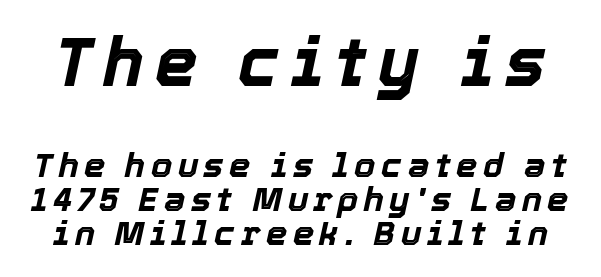
The image shows 68 px bold type, italic (leaning right); set tight line spacing (1.0x), not underlined; the first (top) block is 2.0x larger; a medium x-height.
